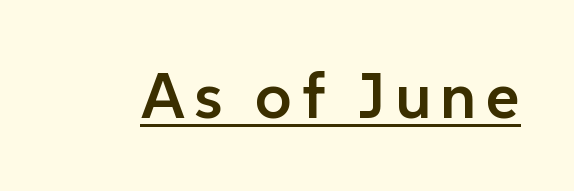
{"serif": "no", "italic": "no", "bold": "semi", "weight": "semibold", "width": "normal", "stroke_contrast": "low", "x_height": "medium", "monospaced": "no", "underline": "yes", "glyph_px": 65}
